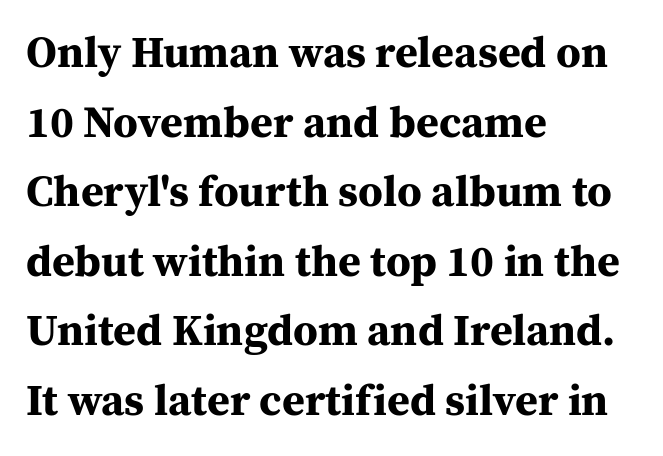
Q: Is the text bold? A: Yes.
Q: Is the text italic (slanted)? A: No, it is upright.
Q: Is the typeface a serif or a sans-serif typeface? A: Serif.
Q: Is the text underlined? A: No.
Q: How is the paragraph aligned? A: Left-aligned.
Q: Is the spacing between letters normal or unusually wide? A: Normal.
Q: Is the spacing between lines tight, normal or loose? A: Normal.
Q: Width (condensed, normal, or wide)? A: Normal.
Q: Stroke contrast? A: Medium.
Q: x-height? A: Medium.
Q: Monospaced? A: No.
